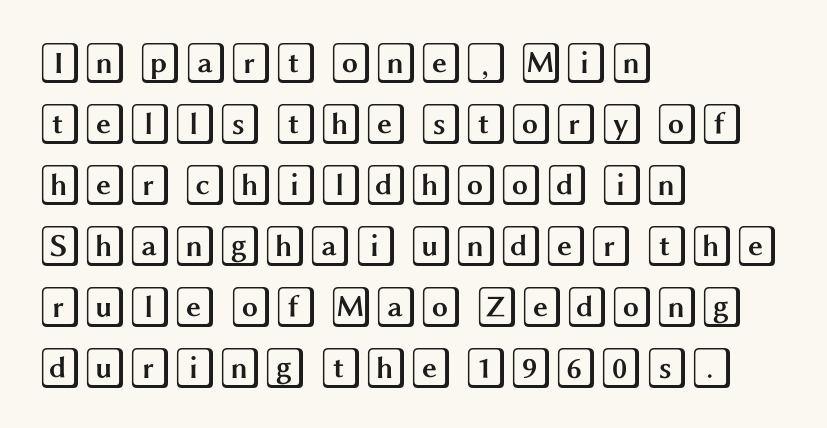
{"italic": "no", "width": "wide", "x_height": "large", "underline": "no", "align": "left", "line_spacing": "normal", "line_spacing_ratio": 1.49, "letter_spacing": "normal", "letter_spacing_em": 0.0, "glyph_px": 41}
